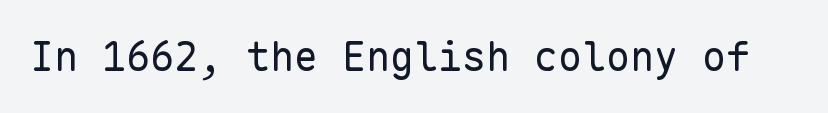
{"serif": "no", "italic": "no", "bold": "no", "weight": "regular", "width": "normal", "stroke_contrast": "low", "x_height": "medium", "monospaced": "yes", "underline": "no", "letter_spacing": "normal", "letter_spacing_em": 0.0, "glyph_px": 40}
